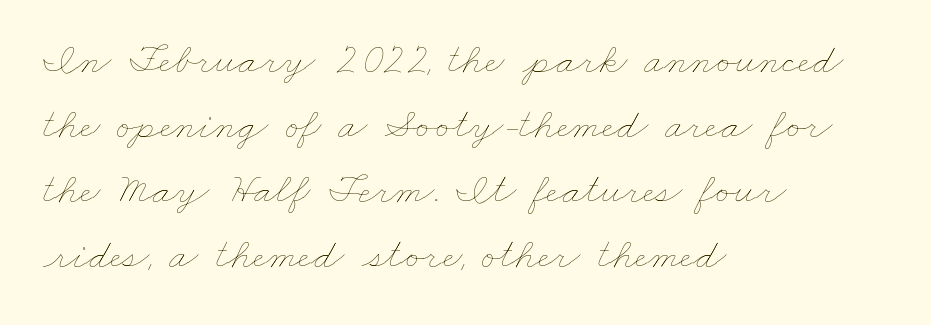
{"bold": "no", "weight": "thin", "width": "wide", "stroke_contrast": "low", "x_height": "small", "monospaced": "no", "underline": "no", "align": "left", "line_spacing": "normal", "line_spacing_ratio": 1.51, "letter_spacing": "normal", "letter_spacing_em": 0.0, "glyph_px": 43}
